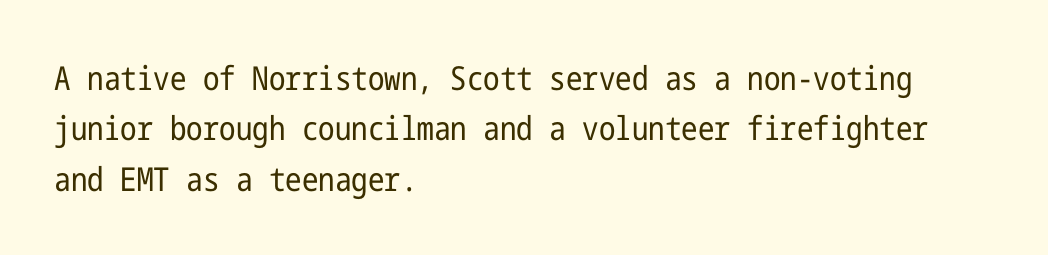
The image shows 33 px regular-weight, condensed sans-serif type, upright; set left-aligned, normal line spacing (1.53x), normal letter spacing, not underlined; low stroke contrast and a medium x-height.
